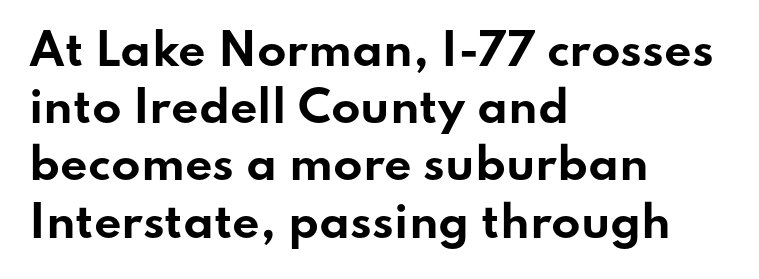
The image shows 43 px bold, wide sans-serif type, upright; set left-aligned, normal line spacing (1.33x), normal letter spacing, not underlined; low stroke contrast and a small x-height.
